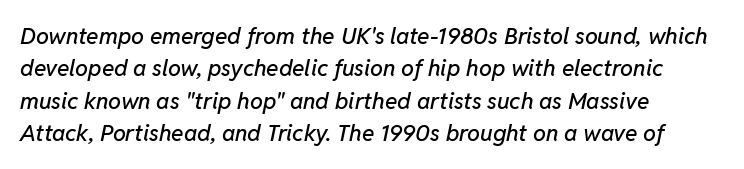
{"italic": "yes", "lean": "right", "slant_degrees": 11, "underline": "no", "align": "left", "line_spacing": "normal", "line_spacing_ratio": 1.41, "letter_spacing": "normal", "letter_spacing_em": 0.0, "glyph_px": 23}
